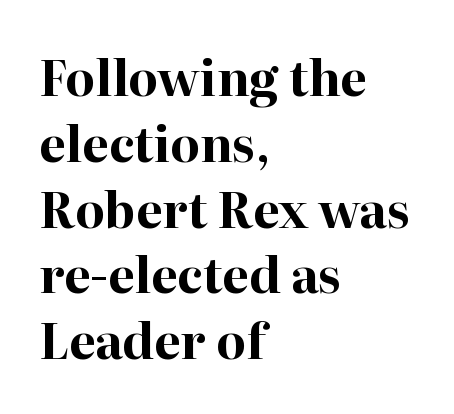
Q: Is the text bold? A: Yes.
Q: Is the text italic (slanted)? A: No, it is upright.
Q: Is the typeface a serif or a sans-serif typeface? A: Serif.
Q: Is the text underlined? A: No.
Q: How is the paragraph aligned? A: Left-aligned.
Q: Is the spacing between letters normal or unusually wide? A: Normal.
Q: Is the spacing between lines tight, normal or loose? A: Normal.
Q: Width (condensed, normal, or wide)? A: Normal.
Q: Stroke contrast? A: High.
Q: x-height? A: Medium.
Q: Monospaced? A: No.
